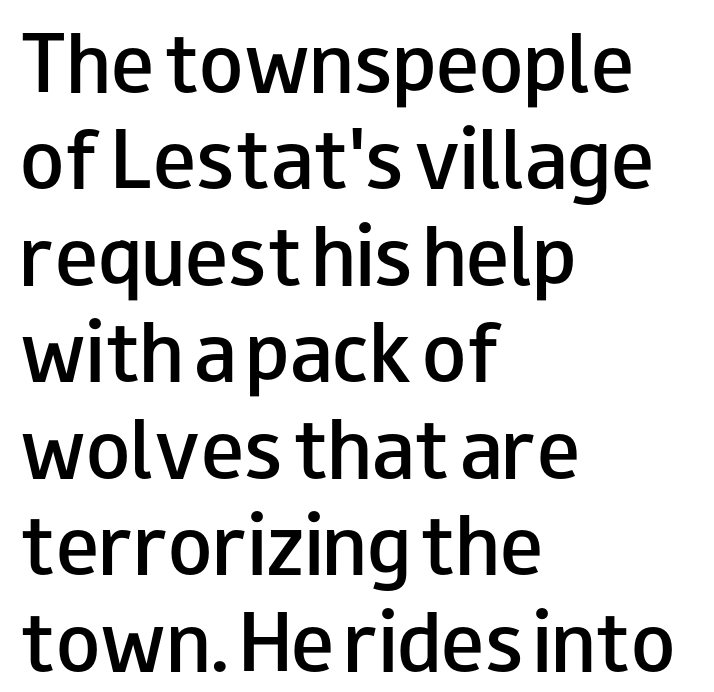
{"serif": "no", "italic": "no", "bold": "semi", "weight": "semibold", "width": "wide", "stroke_contrast": "low", "x_height": "small", "monospaced": "no", "underline": "no", "align": "left", "line_spacing": "normal", "line_spacing_ratio": 1.34, "letter_spacing": "normal", "letter_spacing_em": 0.0, "glyph_px": 72}
